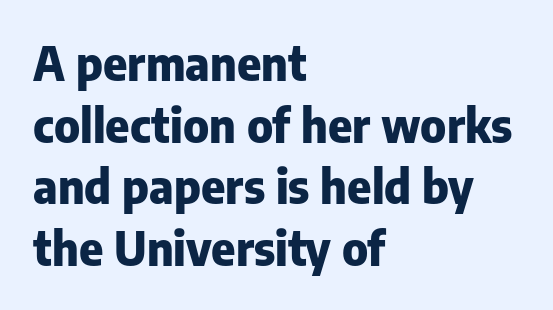
Q: Is the text bold? A: Yes.
Q: Is the text italic (slanted)? A: No, it is upright.
Q: Is the typeface a serif or a sans-serif typeface? A: Sans-serif.
Q: Is the text underlined? A: No.
Q: How is the paragraph aligned? A: Left-aligned.
Q: Is the spacing between letters normal or unusually wide? A: Normal.
Q: Is the spacing between lines tight, normal or loose? A: Normal.
Q: Width (condensed, normal, or wide)? A: Normal.
Q: Stroke contrast? A: Low.
Q: x-height? A: Medium.
Q: Monospaced? A: No.
